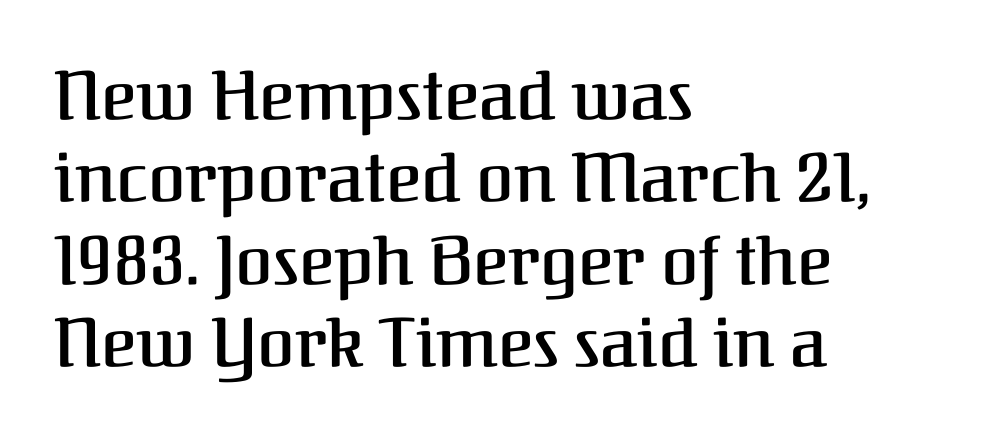
The image shows 68 px semibold serif type, upright; set left-aligned, line spacing 1.21x, normal letter spacing, not underlined; medium stroke contrast and a medium x-height.
